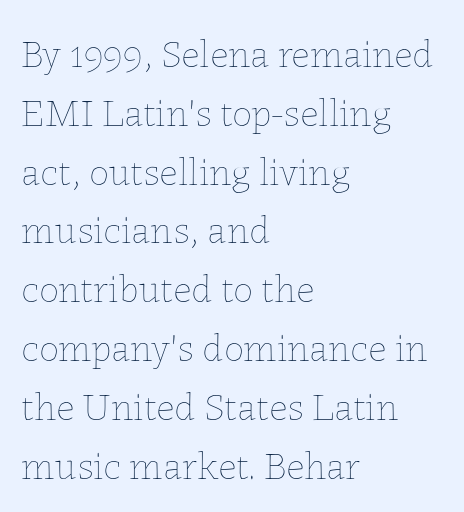
{"italic": "no", "bold": "no", "weight": "thin", "width": "normal", "stroke_contrast": "low", "x_height": "medium", "monospaced": "no", "underline": "no", "align": "left", "line_spacing": "normal", "line_spacing_ratio": 1.47, "letter_spacing": "normal", "letter_spacing_em": 0.0, "glyph_px": 40}
